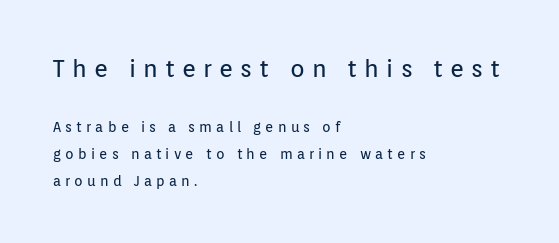
Does the lettering tilt? It doesn't — this is upright. All the whitespace from short lines collects on the right. Is the letter spacing exaggerated? Yes — the characters are pushed far apart. A student would notice the top passage is typeset larger than what follows. Any mark beneath the type? The region is blank. Vertical stems look standard width or narrower in stroke.
